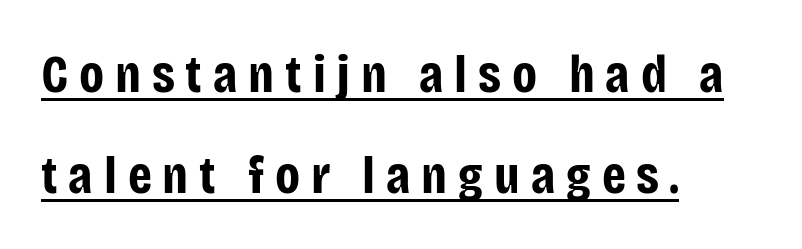
Q: Is the text bold? A: Yes.
Q: Is the text italic (slanted)? A: No, it is upright.
Q: Is the typeface a serif or a sans-serif typeface? A: Sans-serif.
Q: Is the text underlined? A: Yes.
Q: How is the paragraph aligned? A: Left-aligned.
Q: Is the spacing between letters normal or unusually wide? A: Unusually wide.
Q: Width (condensed, normal, or wide)? A: Condensed.
Q: Stroke contrast? A: Low.
Q: x-height? A: Large.
Q: Monospaced? A: No.
